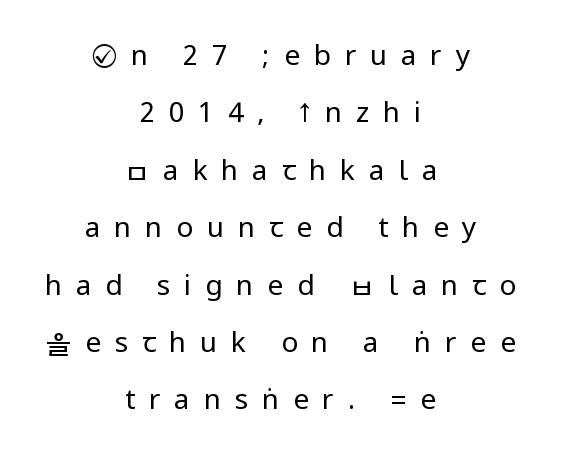
{"serif": "no", "italic": "no", "bold": "no", "weight": "regular", "width": "condensed", "stroke_contrast": "low", "underline": "no", "align": "center", "line_spacing": "loose", "line_spacing_ratio": 2.05, "letter_spacing": "wide", "letter_spacing_em": 0.49, "glyph_px": 28}
